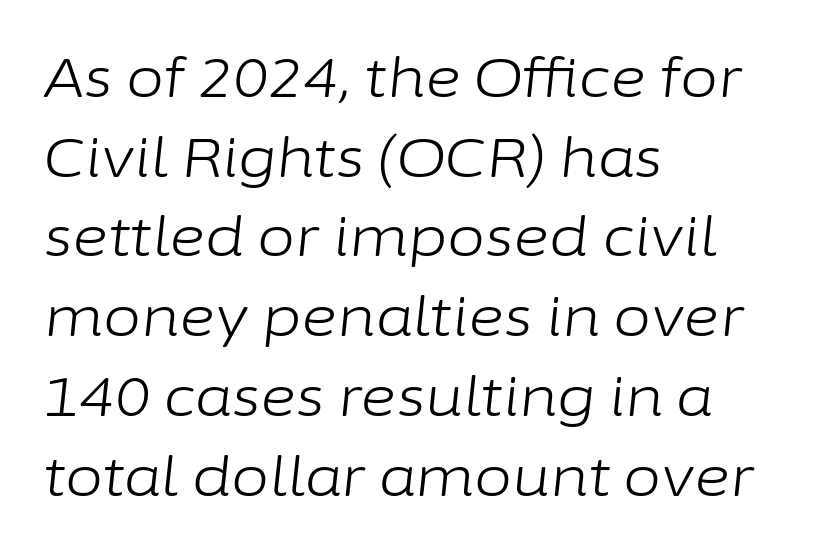
The image shows 55 px light type, italic (leaning right); set left-aligned, normal line spacing (1.45x), normal letter spacing, not underlined; low stroke contrast and a medium x-height.
